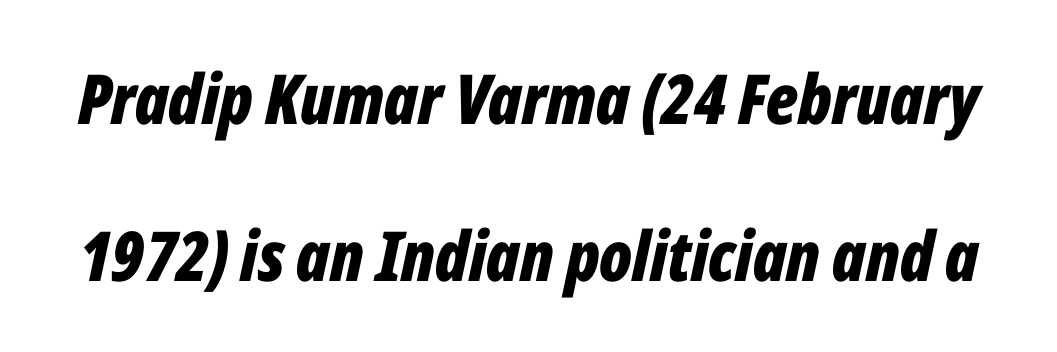
The designer dialed line spacing up above the default. Descenders hang freely into open space. The passage shown leans; its letterforms are oblique. Is this a fixed-width face? No — the glyphs have proportional, varying widths. Letter spacing: default. This is heavy type, rendered in bold.
